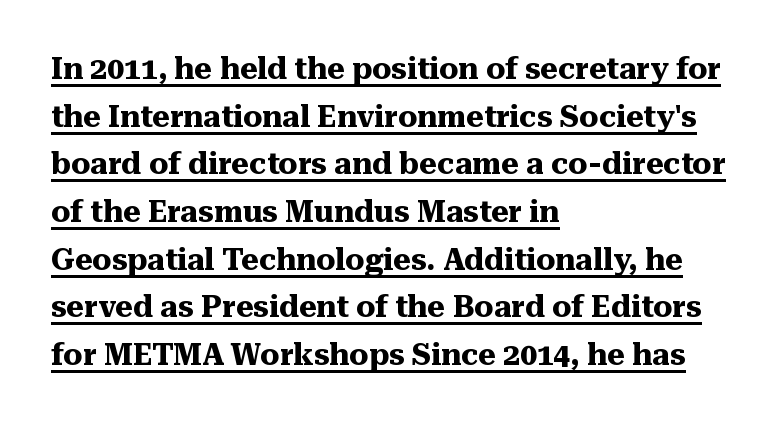
{"serif": "yes", "italic": "no", "bold": "yes", "weight": "heavy", "width": "normal", "stroke_contrast": "medium", "x_height": "medium", "monospaced": "no", "underline": "yes", "align": "left", "line_spacing": "normal", "line_spacing_ratio": 1.59, "letter_spacing": "normal", "letter_spacing_em": 0.0, "glyph_px": 30}
